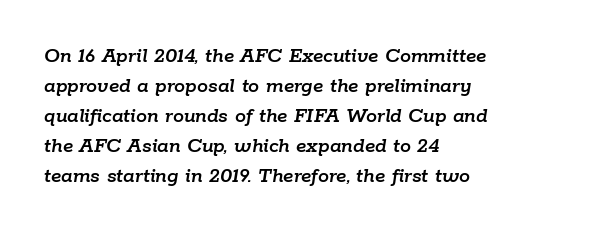
The lines sit at an ordinary, default distance from one another. The rag falls on the right side of this text block. Slanted lettering throughout. The strip under each line holds only bare page. Short note: letters normally spaced.
